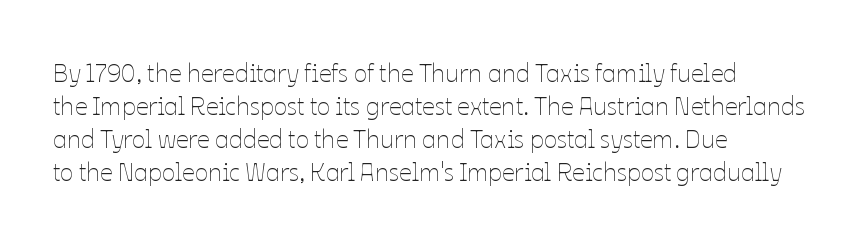
The image shows 25 px text type, upright; set left-aligned, normal line spacing (1.32x), normal letter spacing, not underlined.
